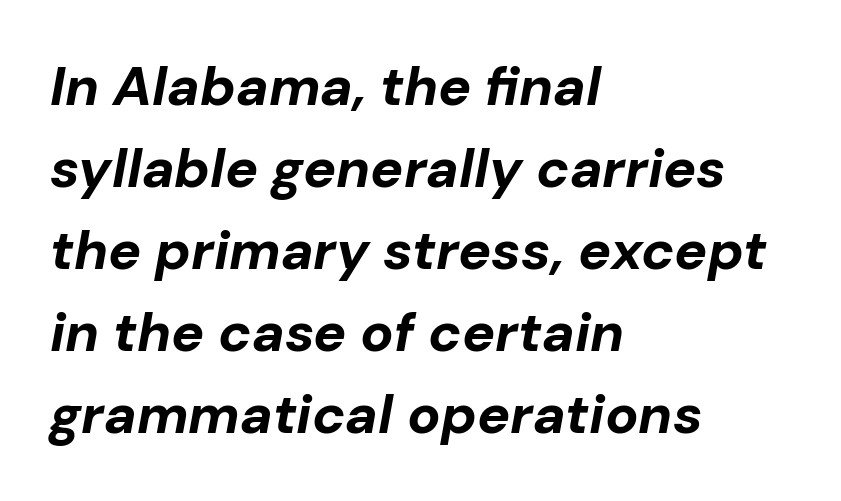
{"italic": "yes", "lean": "right", "slant_degrees": 10, "bold": "yes", "weight": "bold", "width": "normal", "stroke_contrast": "low", "x_height": "medium", "monospaced": "no", "underline": "no", "align": "left", "line_spacing": "normal", "line_spacing_ratio": 1.49, "letter_spacing": "normal", "letter_spacing_em": 0.0, "glyph_px": 55}
